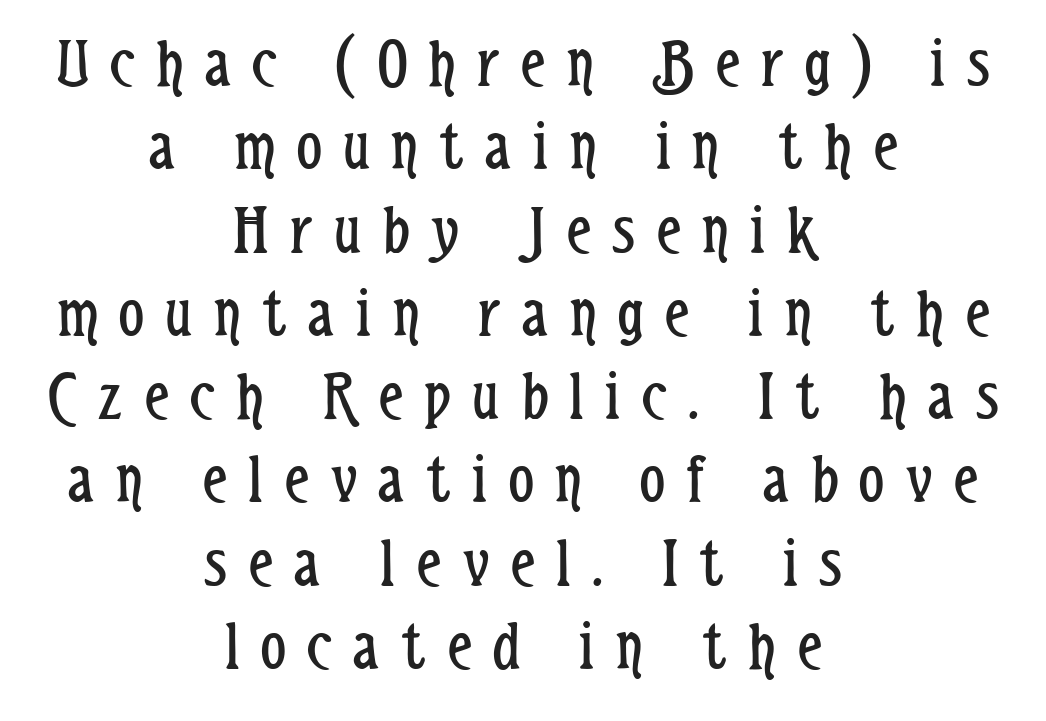
Q: Is the text bold? A: No.
Q: Is the text italic (slanted)? A: No, it is upright.
Q: Is the typeface a serif or a sans-serif typeface? A: Sans-serif.
Q: Is the text underlined? A: No.
Q: How is the paragraph aligned? A: Centered.
Q: Is the spacing between letters normal or unusually wide? A: Unusually wide.
Q: Width (condensed, normal, or wide)? A: Condensed.
Q: Stroke contrast? A: Low.
Q: x-height? A: Medium.
Q: Monospaced? A: No.
